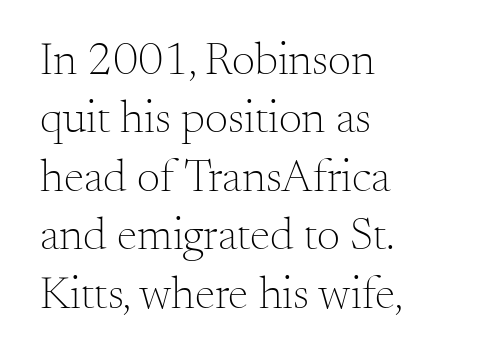
Q: Is the text bold? A: No.
Q: Is the text italic (slanted)? A: No, it is upright.
Q: Is the typeface a serif or a sans-serif typeface? A: Serif.
Q: Is the text underlined? A: No.
Q: How is the paragraph aligned? A: Left-aligned.
Q: Is the spacing between letters normal or unusually wide? A: Normal.
Q: Is the spacing between lines tight, normal or loose? A: Normal.
Q: Width (condensed, normal, or wide)? A: Normal.
Q: Stroke contrast? A: Medium.
Q: x-height? A: Small.
Q: Monospaced? A: No.
